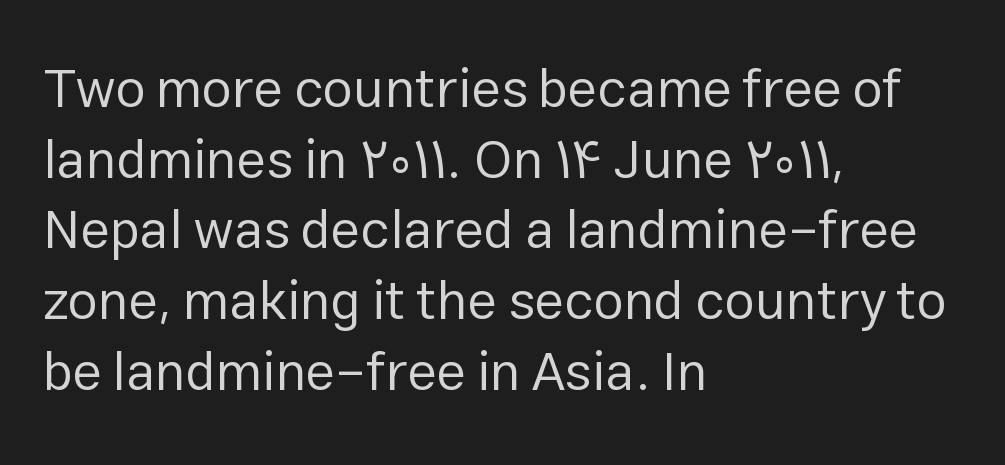
{"serif": "no", "italic": "no", "bold": "no", "weight": "regular", "width": "normal", "stroke_contrast": "low", "x_height": "medium", "monospaced": "no", "underline": "no", "align": "left", "line_spacing": "normal", "line_spacing_ratio": 1.31, "letter_spacing": "normal", "letter_spacing_em": 0.0, "glyph_px": 54}
